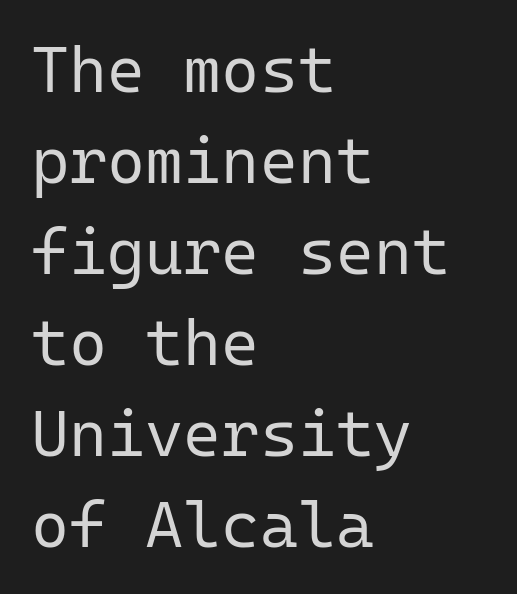
The image shows 65 px regular-weight sans-serif type, upright, monospaced; set left-aligned, normal line spacing (1.4x), normal letter spacing, not underlined; low stroke contrast and a medium x-height.
